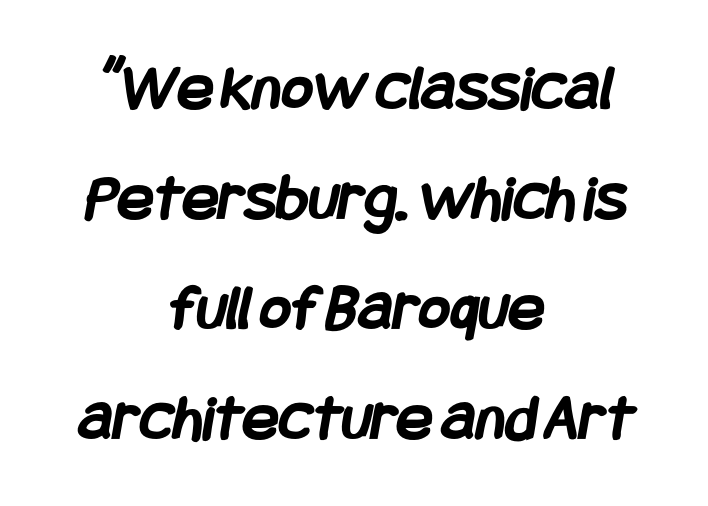
Q: Is the text bold? A: Yes.
Q: Is the typeface a serif or a sans-serif typeface? A: Sans-serif.
Q: Is the text underlined? A: No.
Q: How is the paragraph aligned? A: Centered.
Q: Is the spacing between letters normal or unusually wide? A: Normal.
Q: Is the spacing between lines tight, normal or loose? A: Normal.
Q: Width (condensed, normal, or wide)? A: Condensed.
Q: Stroke contrast? A: Low.
Q: x-height? A: Large.
